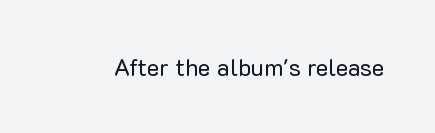
Q: Is the text bold? A: No.
Q: Is the text italic (slanted)? A: No, it is upright.
Q: Is the text underlined? A: No.
Q: Is the spacing between letters normal or unusually wide? A: Normal.
